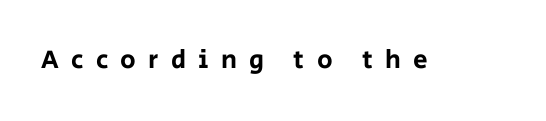
Q: Is the text italic (slanted)? A: No, it is upright.
Q: Is the text underlined? A: No.
Q: Is the spacing between letters normal or unusually wide? A: Unusually wide.
